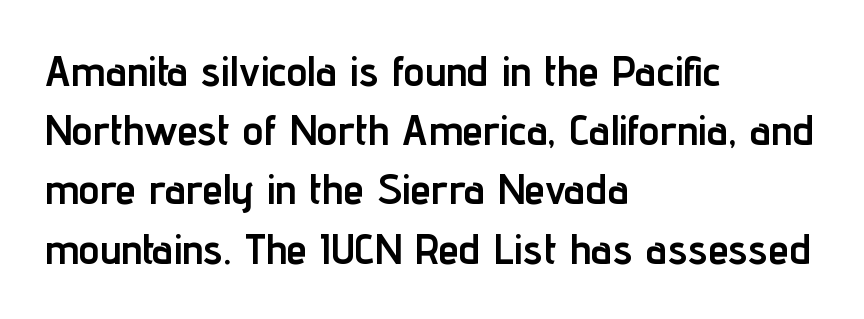
The image shows 42 px semibold, condensed sans-serif type, upright; set left-aligned, normal line spacing (1.41x), normal letter spacing, not underlined; low stroke contrast and a medium x-height.
